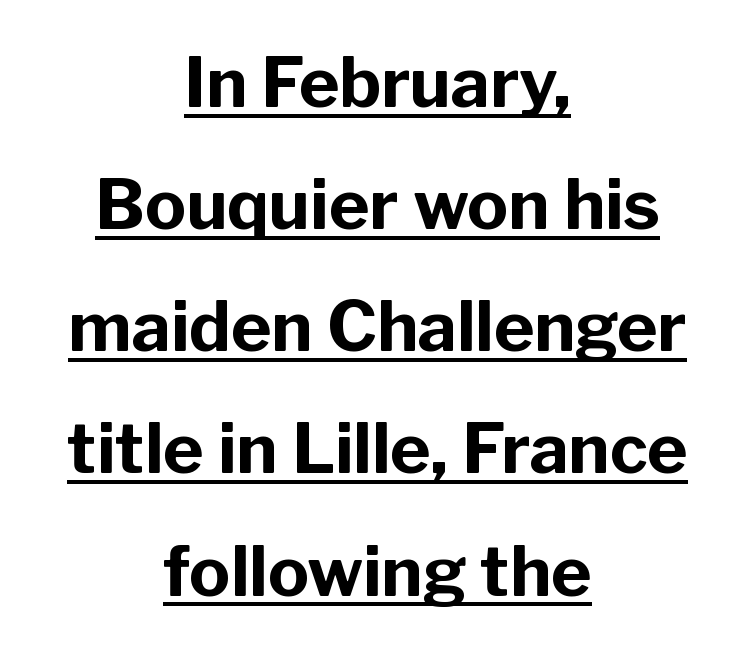
The image shows 69 px bold sans-serif type, upright; set centered, line spacing 1.77x, normal letter spacing, underlined; low stroke contrast and a medium x-height.
